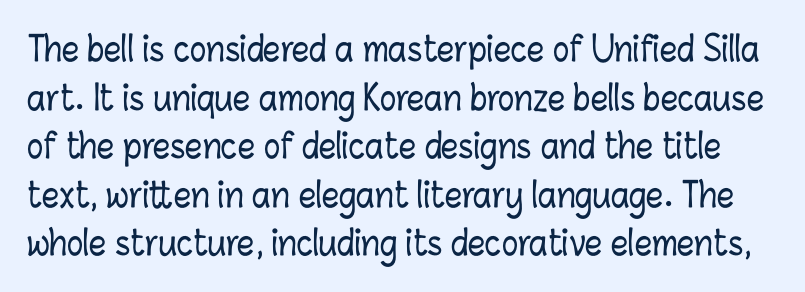
{"italic": "no", "width": "condensed", "stroke_contrast": "low", "x_height": "medium", "monospaced": "no", "underline": "no", "line_spacing": "normal", "line_spacing_ratio": 1.43, "letter_spacing": "normal", "letter_spacing_em": 0.0, "glyph_px": 34}
